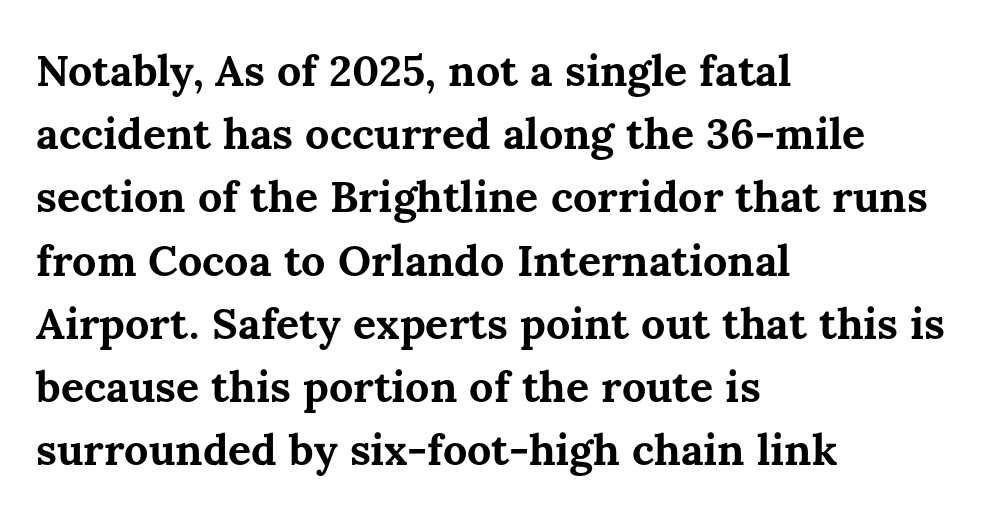
The image shows 43 px bold type, upright; set left-aligned, normal line spacing (1.47x), normal letter spacing, not underlined; medium stroke contrast and a medium x-height.
